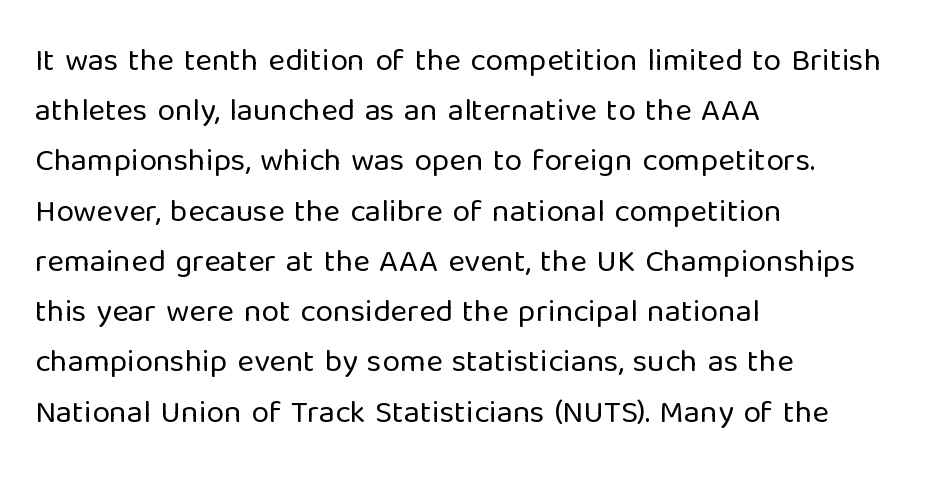
Q: Is the text bold? A: No.
Q: Is the text italic (slanted)? A: No, it is upright.
Q: Is the typeface a serif or a sans-serif typeface? A: Sans-serif.
Q: Is the text underlined? A: No.
Q: How is the paragraph aligned? A: Left-aligned.
Q: Is the spacing between letters normal or unusually wide? A: Normal.
Q: Is the spacing between lines tight, normal or loose? A: Normal.
Q: Width (condensed, normal, or wide)? A: Normal.
Q: Stroke contrast? A: Low.
Q: x-height? A: Medium.
Q: Monospaced? A: No.
